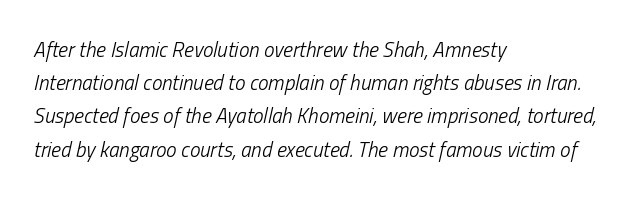
The image shows 21 px text type, italic (leaning right); set left-aligned, normal line spacing (1.58x), normal letter spacing, not underlined.
